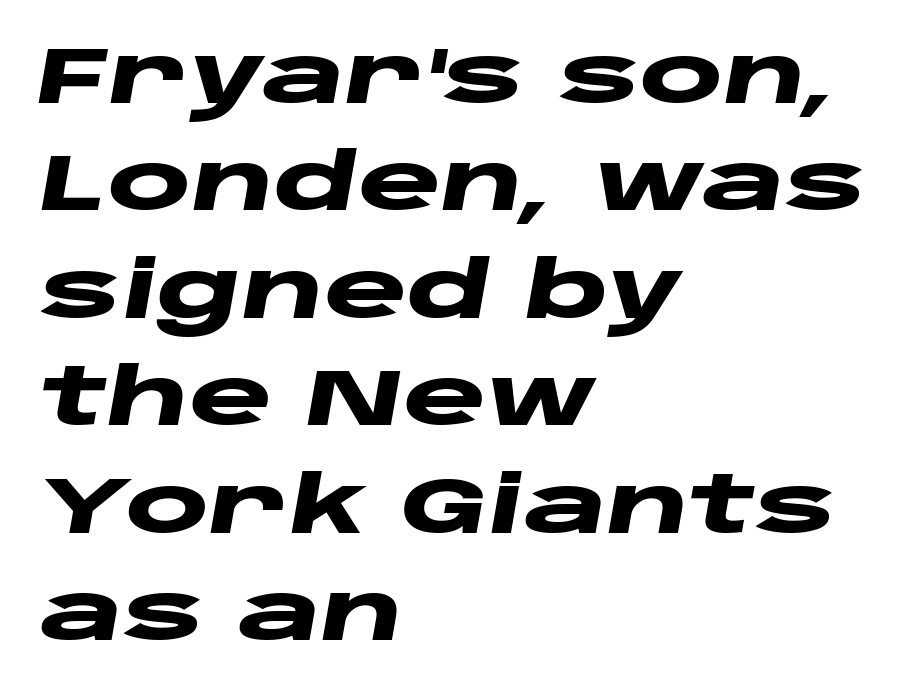
How heavy is the stroke? Heavy — this is a bold. The gap between lines stays unmarked. Style check: oblique. Teacher's note: observe the even left margin — that is flush-left alignment. The rows are spaced the way most documents space them. The gaps between neighbouring characters are ordinary and unremarkable.
